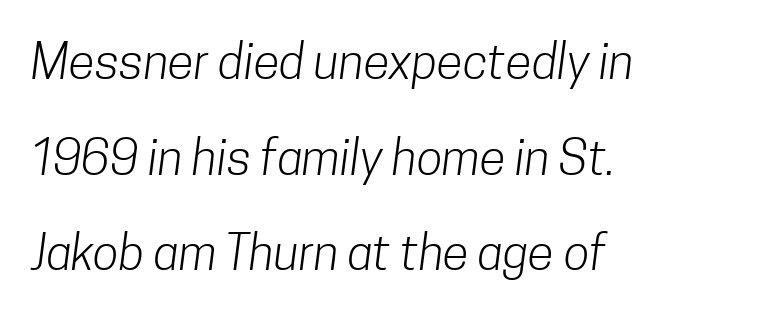
Q: Is the text bold? A: No.
Q: Is the typeface a serif or a sans-serif typeface? A: Sans-serif.
Q: Is the text underlined? A: No.
Q: How is the paragraph aligned? A: Left-aligned.
Q: Is the spacing between letters normal or unusually wide? A: Normal.
Q: Is the spacing between lines tight, normal or loose? A: Loose.
Q: Width (condensed, normal, or wide)? A: Condensed.
Q: Stroke contrast? A: Low.
Q: x-height? A: Medium.
Q: Monospaced? A: No.
